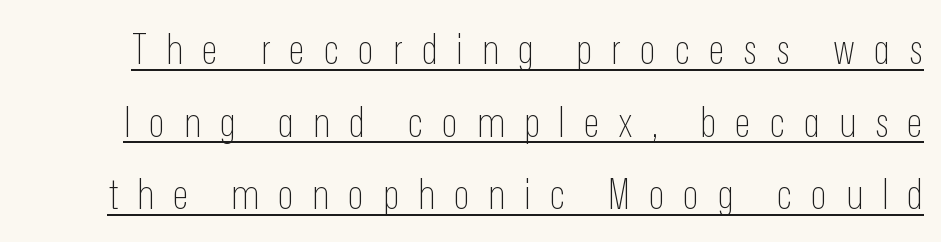
This is roman type, the default non-slanted kind. Varying glyph widths throughout — classic text-font behaviour. I'd call this a sans setting — the letters go barefoot. Weight: regular or lighter.
